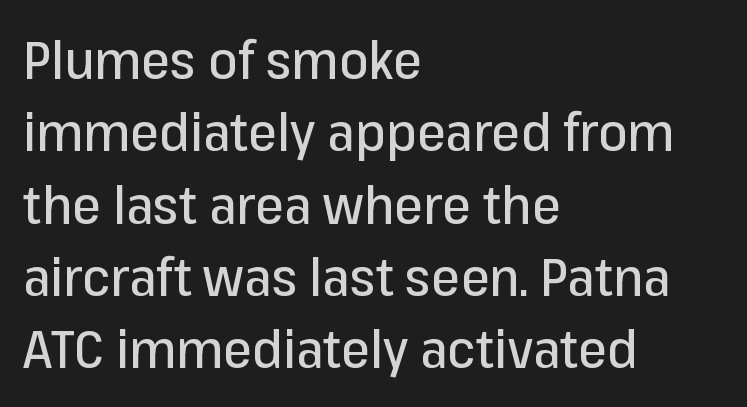
The image shows 52 px sans-serif type, upright; set left-aligned, normal line spacing (1.39x), normal letter spacing, not underlined; low stroke contrast and a medium x-height.
